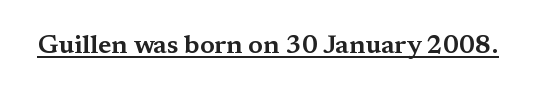
Q: Is the text italic (slanted)? A: No, it is upright.
Q: Is the text underlined? A: Yes.
Q: Is the spacing between letters normal or unusually wide? A: Normal.
